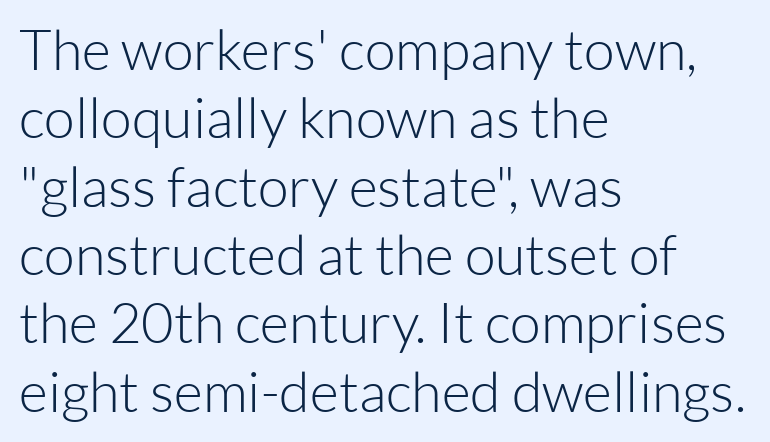
{"serif": "no", "italic": "no", "bold": "no", "weight": "light", "width": "normal", "stroke_contrast": "low", "x_height": "medium", "monospaced": "no", "underline": "no", "align": "left", "line_spacing_ratio": 1.22, "letter_spacing": "normal", "letter_spacing_em": 0.0, "glyph_px": 56}
